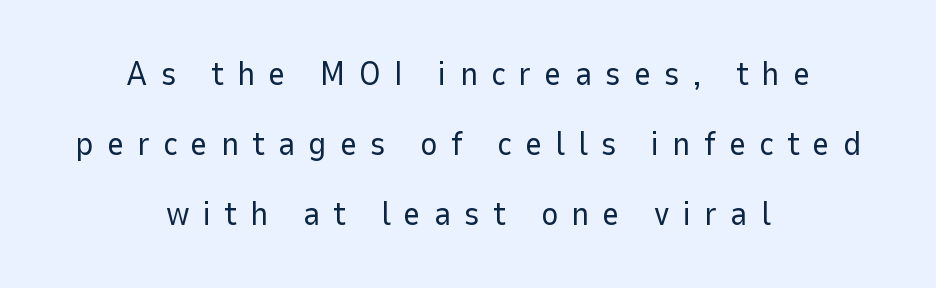
These lines are centered, leaving both edges ragged. Just letters on the line, the space beneath them empty. Summary of weight: not heavy and not bold. Spacing between characters has been opened up far beyond the box default. Baseline-to-baseline distance is far greater than the letter height. Nope, not italic — everything's standing straight.
